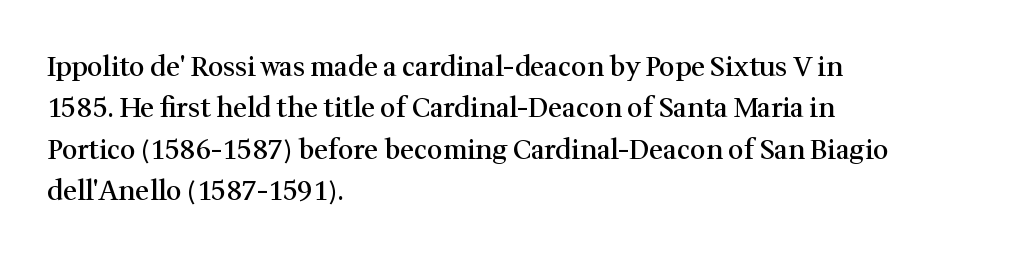
Q: Is the text bold? A: Semi-bold.
Q: Is the text italic (slanted)? A: No, it is upright.
Q: Is the text underlined? A: No.
Q: How is the paragraph aligned? A: Left-aligned.
Q: Is the spacing between letters normal or unusually wide? A: Normal.
Q: Is the spacing between lines tight, normal or loose? A: Normal.
